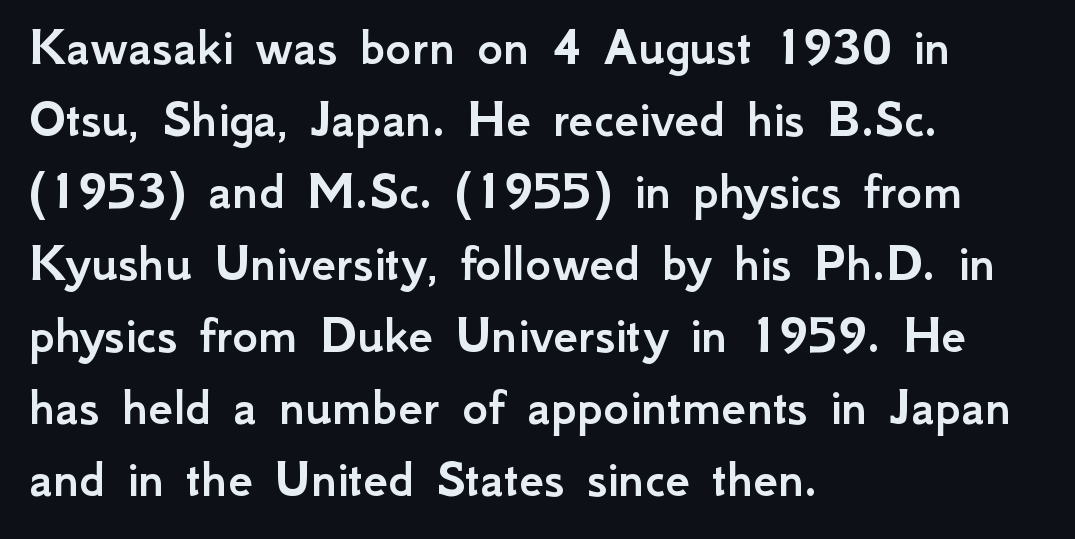
The image shows 55 px sans-serif type, upright; set left-aligned, normal line spacing (1.31x), normal letter spacing, not underlined; low stroke contrast and a small x-height.
